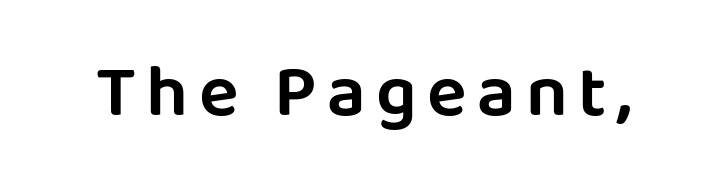
The space directly below the letters is spotless. Grotesque or geometric, the face here clearly has no serifs. No italicization has been applied; the sample stays upright. This sample has the flowing, uneven cadence of proportional lettering.
